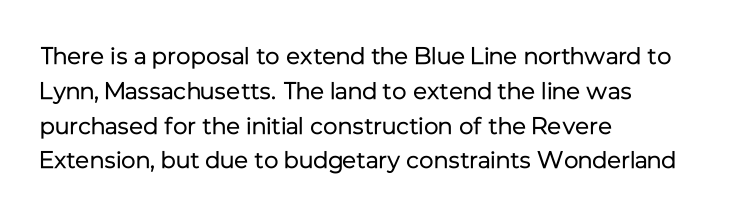
Q: Is the text bold? A: No.
Q: Is the text italic (slanted)? A: No, it is upright.
Q: Is the text underlined? A: No.
Q: How is the paragraph aligned? A: Left-aligned.
Q: Is the spacing between letters normal or unusually wide? A: Normal.
Q: Is the spacing between lines tight, normal or loose? A: Normal.
